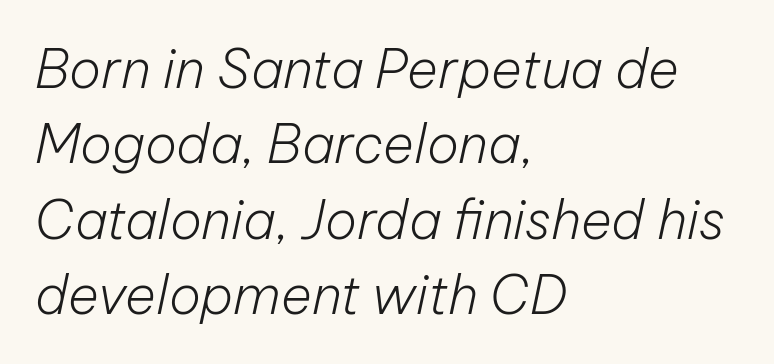
Q: Is the text bold? A: No.
Q: Is the text italic (slanted)? A: Yes, it leans right by about 12 degrees.
Q: Is the text underlined? A: No.
Q: How is the paragraph aligned? A: Left-aligned.
Q: Is the spacing between letters normal or unusually wide? A: Normal.
Q: Is the spacing between lines tight, normal or loose? A: Normal.
Q: Width (condensed, normal, or wide)? A: Normal.
Q: Stroke contrast? A: Low.
Q: x-height? A: Medium.
Q: Monospaced? A: No.
